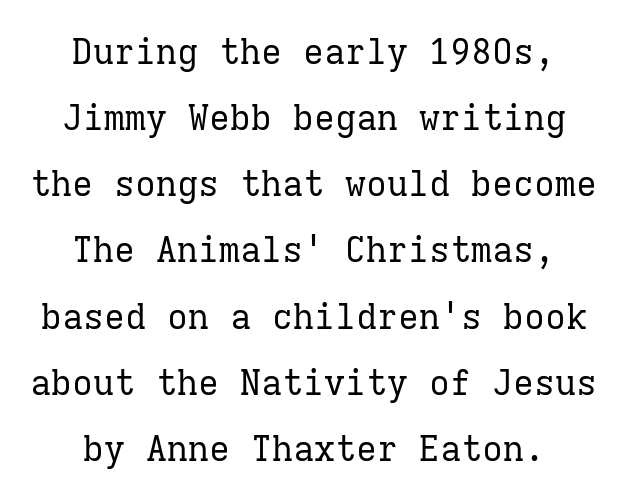
{"serif": "yes", "italic": "no", "bold": "no", "weight": "regular", "width": "normal", "stroke_contrast": "low", "x_height": "medium", "monospaced": "yes", "underline": "no", "line_spacing_ratio": 1.89, "letter_spacing": "normal", "letter_spacing_em": 0.0, "glyph_px": 35}
